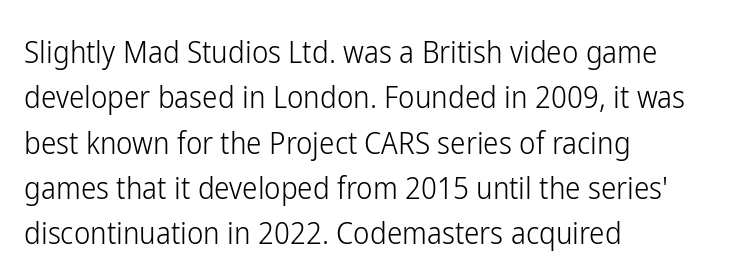
{"serif": "no", "italic": "no", "bold": "no", "weight": "light", "width": "condensed", "stroke_contrast": "low", "x_height": "medium", "monospaced": "no", "underline": "no", "align": "left", "line_spacing": "normal", "line_spacing_ratio": 1.46, "letter_spacing": "normal", "letter_spacing_em": 0.0, "glyph_px": 31}
